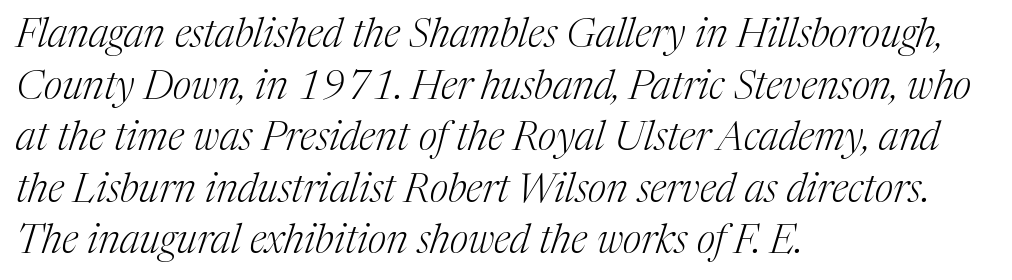
Q: Is the text bold? A: No.
Q: Is the text italic (slanted)? A: Yes, it leans right by about 17 degrees.
Q: Is the typeface a serif or a sans-serif typeface? A: Serif.
Q: Is the text underlined? A: No.
Q: How is the paragraph aligned? A: Left-aligned.
Q: Is the spacing between letters normal or unusually wide? A: Normal.
Q: Is the spacing between lines tight, normal or loose? A: Normal.
Q: Width (condensed, normal, or wide)? A: Normal.
Q: Stroke contrast? A: Medium.
Q: x-height? A: Medium.
Q: Monospaced? A: No.
